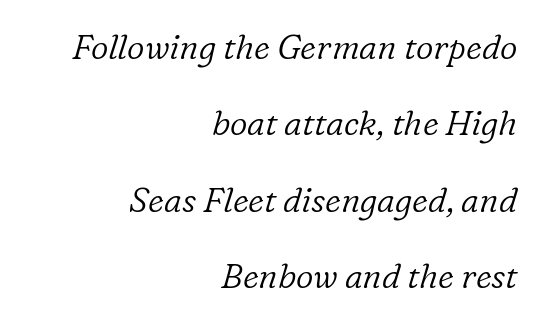
Q: Is the text bold? A: No.
Q: Is the text italic (slanted)? A: Yes, it leans right by about 16 degrees.
Q: Is the typeface a serif or a sans-serif typeface? A: Serif.
Q: Is the text underlined? A: No.
Q: How is the paragraph aligned? A: Right-aligned.
Q: Is the spacing between letters normal or unusually wide? A: Normal.
Q: Is the spacing between lines tight, normal or loose? A: Loose.
Q: Width (condensed, normal, or wide)? A: Normal.
Q: Stroke contrast? A: Low.
Q: x-height? A: Medium.
Q: Monospaced? A: No.
